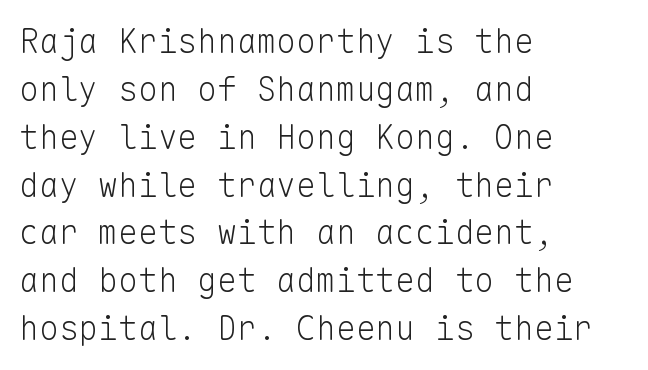
{"serif": "no", "italic": "no", "bold": "no", "weight": "light", "width": "normal", "stroke_contrast": "low", "x_height": "medium", "monospaced": "yes", "underline": "no", "align": "left", "line_spacing": "normal", "line_spacing_ratio": 1.45, "letter_spacing": "normal", "letter_spacing_em": 0.0, "glyph_px": 33}
